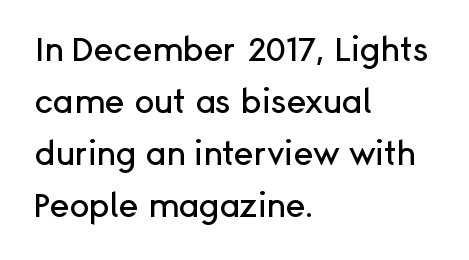
The image shows 33 px sans-serif type, upright; set left-aligned, normal line spacing (1.58x), normal letter spacing, not underlined; low stroke contrast and a medium x-height.
